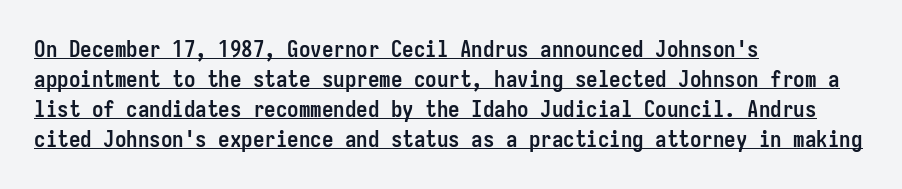
The image shows 23 px bold type, upright; set left-aligned, normal line spacing (1.31x), normal letter spacing, underlined.
